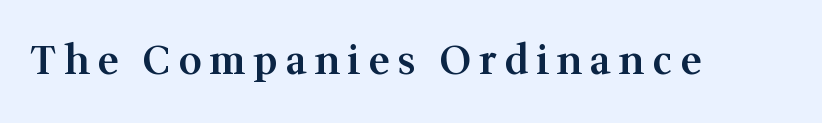
Quick note: not italic, upright. Each letter's strokes conclude with small projecting serifs. On the weight axis this lands at semibold, roughly 600. The space beneath each line is pristine and unruled. These lines are rendered in a variable-pitch font.
